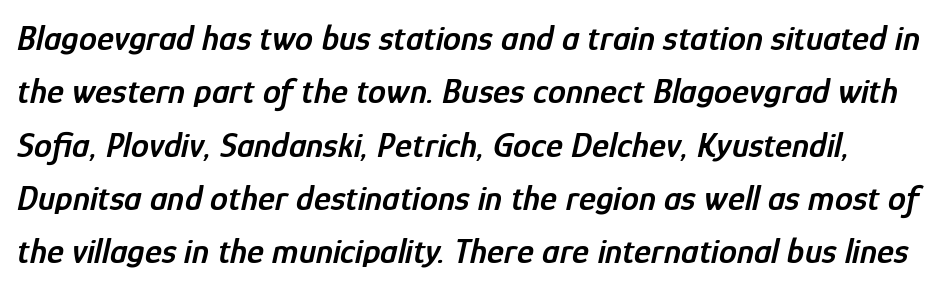
{"italic": "yes", "lean": "right", "slant_degrees": 12, "bold": "semi", "weight": "semibold", "width": "condensed", "stroke_contrast": "low", "x_height": "medium", "monospaced": "no", "underline": "no", "line_spacing": "normal", "line_spacing_ratio": 1.48, "letter_spacing": "normal", "letter_spacing_em": 0.0, "glyph_px": 36}
